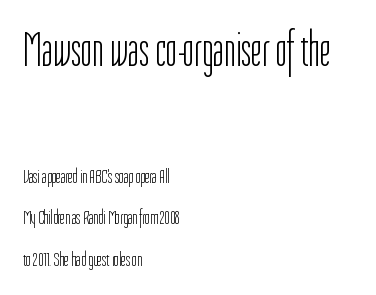
Q: Is the text bold? A: No.
Q: Is the text italic (slanted)? A: No, it is upright.
Q: Is the typeface a serif or a sans-serif typeface? A: Sans-serif.
Q: Is the text underlined? A: No.
Q: How is the paragraph aligned? A: Left-aligned.
Q: Is the spacing between letters normal or unusually wide? A: Normal.
Q: Is the spacing between lines tight, normal or loose? A: Loose.
Q: Which block of text is set in a larger size, the first (top) or the second (bottom)? A: The first (top) one.
Q: Width (condensed, normal, or wide)? A: Condensed.
Q: Stroke contrast? A: Low.
Q: x-height? A: Medium.
Q: Monospaced? A: No.
